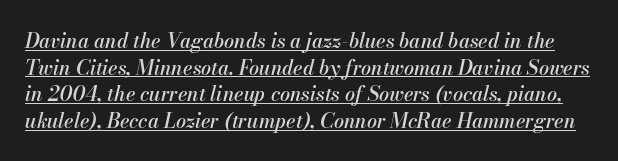
{"italic": "yes", "lean": "right", "slant_degrees": 13, "underline": "yes", "line_spacing": "normal", "line_spacing_ratio": 1.33, "letter_spacing": "normal", "letter_spacing_em": 0.0, "glyph_px": 20}
